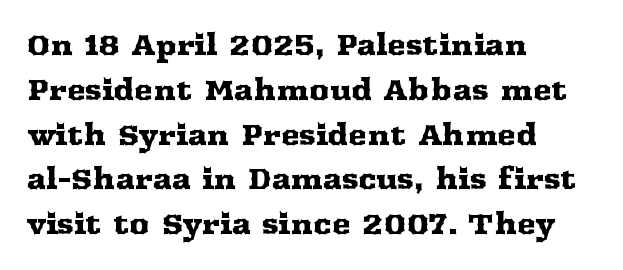
The image shows 28 px wide serif type, upright; set left-aligned, normal line spacing (1.6x), normal letter spacing, not underlined; medium stroke contrast and a medium x-height.
